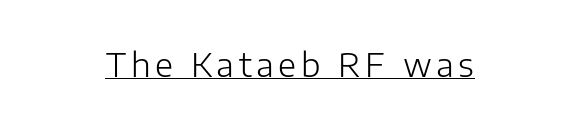
{"serif": "no", "italic": "no", "bold": "no", "weight": "light", "width": "normal", "stroke_contrast": "low", "x_height": "medium", "monospaced": "no", "underline": "yes", "align": "center", "glyph_px": 33}
